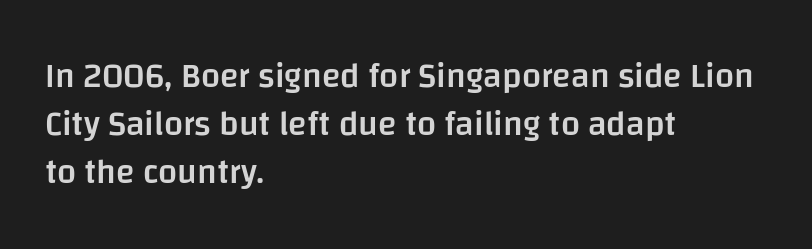
{"serif": "no", "italic": "no", "bold": "semi", "weight": "semibold", "width": "normal", "stroke_contrast": "low", "x_height": "large", "monospaced": "no", "underline": "no", "align": "left", "line_spacing": "normal", "line_spacing_ratio": 1.41, "letter_spacing": "normal", "letter_spacing_em": 0.0, "glyph_px": 34}
